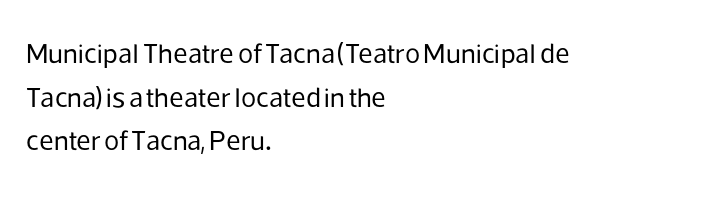
The image shows 28 px regular-weight sans-serif type, upright; set left-aligned, normal line spacing (1.56x), normal letter spacing, not underlined; low stroke contrast and a medium x-height.
